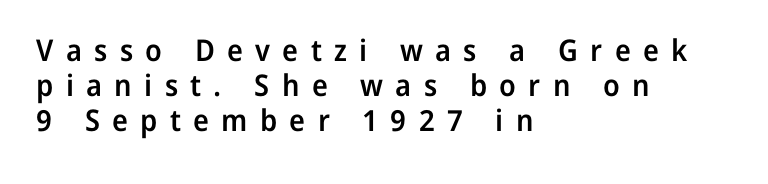
The image shows 30 px semibold sans-serif type, upright; set left-aligned, line spacing 1.16x, unusually wide letter spacing (+0.41 em), not underlined; low stroke contrast and a medium x-height.
